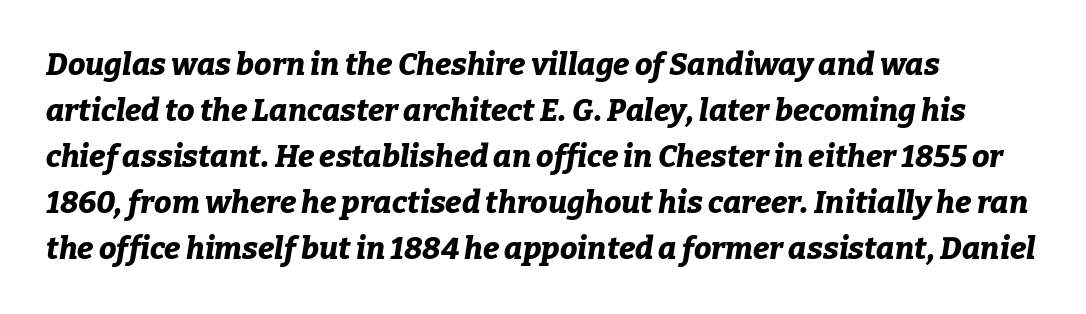
Reading down the block, your eye returns to a fixed left position each line. Tall strokes in this sample are angled rather than plumb. Normally led — the rows are evenly, conventionally spaced. Glance below the letters and you will spot only blank space.
